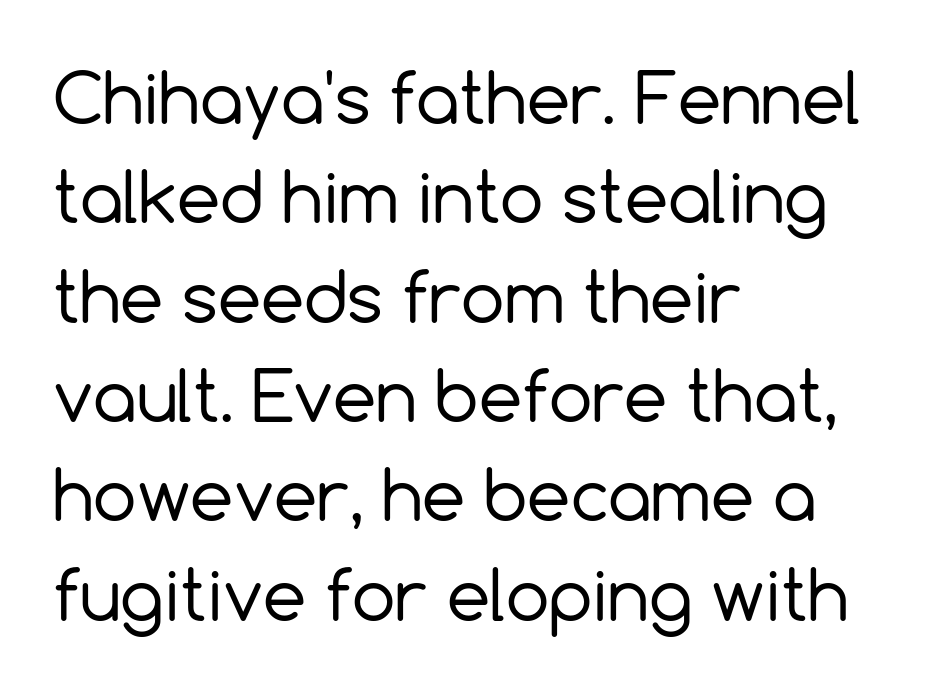
Q: Is the text bold? A: No.
Q: Is the text italic (slanted)? A: No, it is upright.
Q: Is the typeface a serif or a sans-serif typeface? A: Sans-serif.
Q: Is the text underlined? A: No.
Q: How is the paragraph aligned? A: Left-aligned.
Q: Is the spacing between letters normal or unusually wide? A: Normal.
Q: Is the spacing between lines tight, normal or loose? A: Normal.
Q: Width (condensed, normal, or wide)? A: Normal.
Q: x-height? A: Medium.
Q: Monospaced? A: No.
